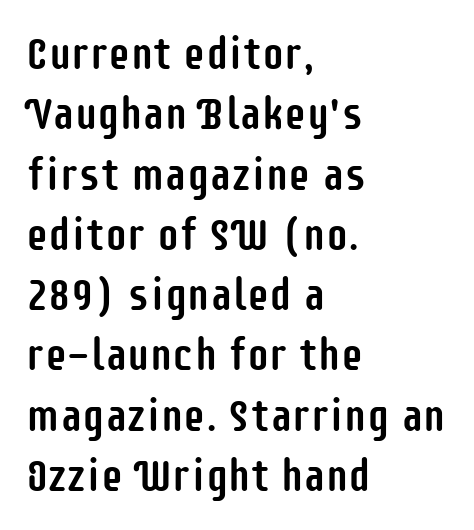
{"serif": "no", "italic": "no", "width": "condensed", "stroke_contrast": "low", "x_height": "large", "monospaced": "no", "underline": "no", "align": "left", "line_spacing": "normal", "line_spacing_ratio": 1.34, "letter_spacing": "normal", "letter_spacing_em": 0.0, "glyph_px": 45}
